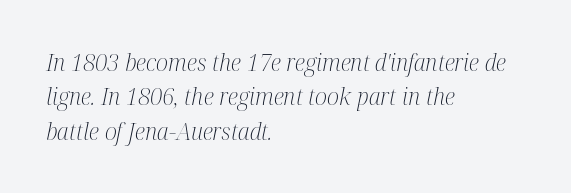
The image shows 23 px text type, italic (leaning right); set left-aligned, normal line spacing (1.49x), normal letter spacing, not underlined.
